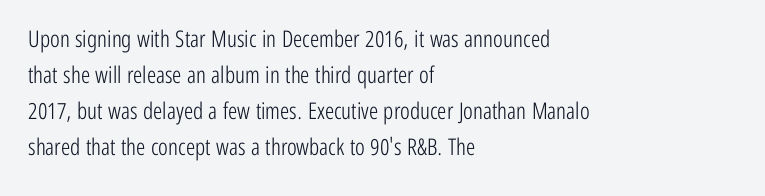
The foot of each line stays bare and open. It's the straight-up-and-down kind of type. The gaps between neighbouring characters are ordinary and unremarkable. A normal amount of white space separates one row of letters from the next. Typeset ragged right — the left edge is the straight one. Is the stroke heavy? The answer is a plain regular-or-lighter.
